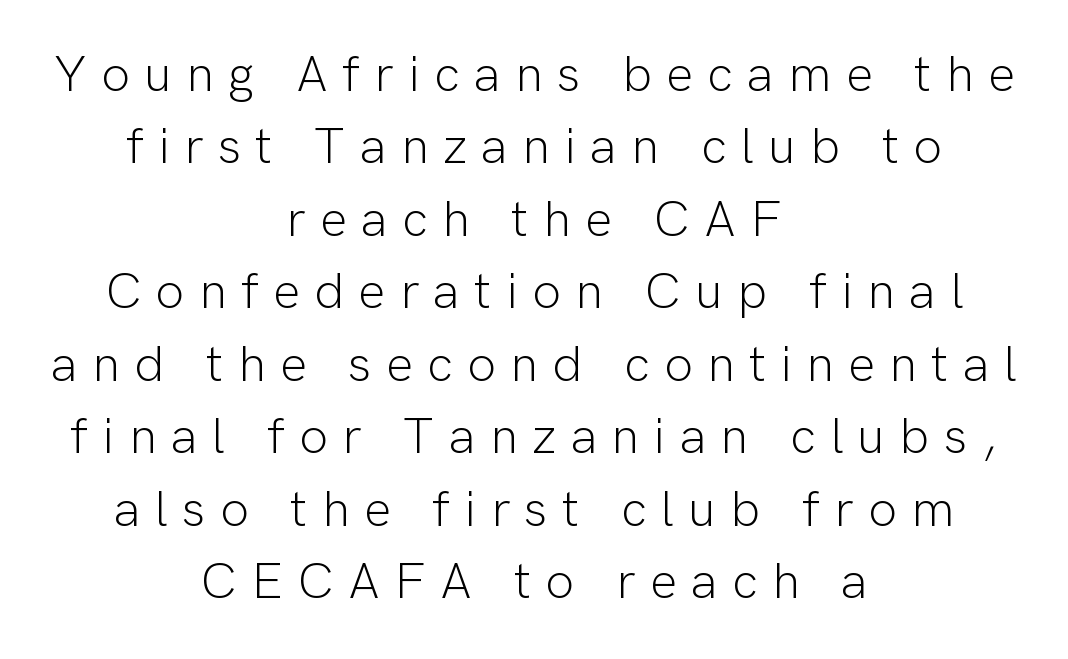
The image shows 51 px light sans-serif type, upright; set centered, normal line spacing (1.42x), unusually wide letter spacing (+0.28 em), not underlined; low stroke contrast and a medium x-height.
